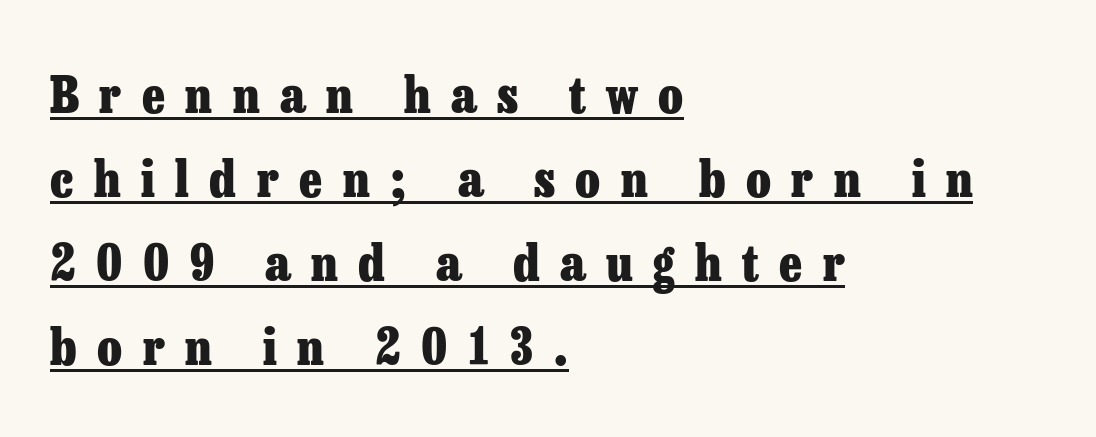
The passage shown is underscored from start to finish. A student would call this left alignment; a typographer would say flush left, rag right. Rendered with straight, roman letterforms. Varying glyph widths throughout — classic text-font behaviour. These lines carry a lot of weight — the face is fully bold.
